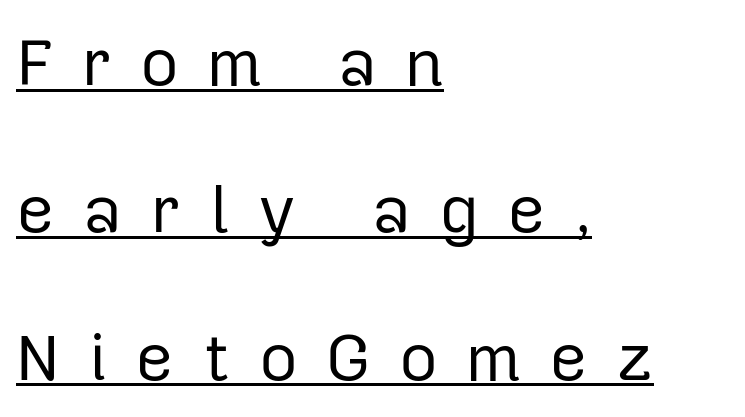
Q: Is the text bold? A: No.
Q: Is the text italic (slanted)? A: No, it is upright.
Q: Is the typeface a serif or a sans-serif typeface? A: Sans-serif.
Q: Is the text underlined? A: Yes.
Q: How is the paragraph aligned? A: Left-aligned.
Q: Is the spacing between letters normal or unusually wide? A: Unusually wide.
Q: Is the spacing between lines tight, normal or loose? A: Loose.
Q: Width (condensed, normal, or wide)? A: Normal.
Q: Stroke contrast? A: Low.
Q: x-height? A: Medium.
Q: Monospaced? A: No.
